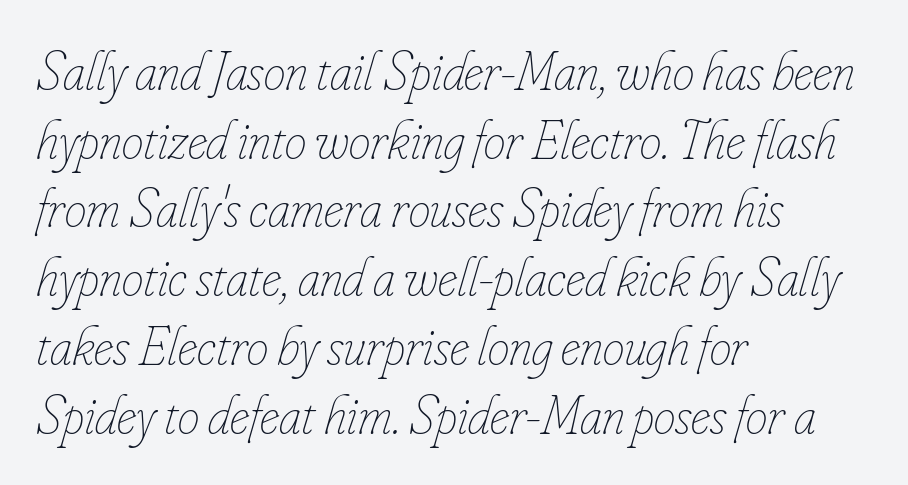
The image shows 55 px thin, condensed type, italic (leaning right); set left-aligned, normal line spacing (1.25x), normal letter spacing, not underlined; low stroke contrast and a small x-height.
